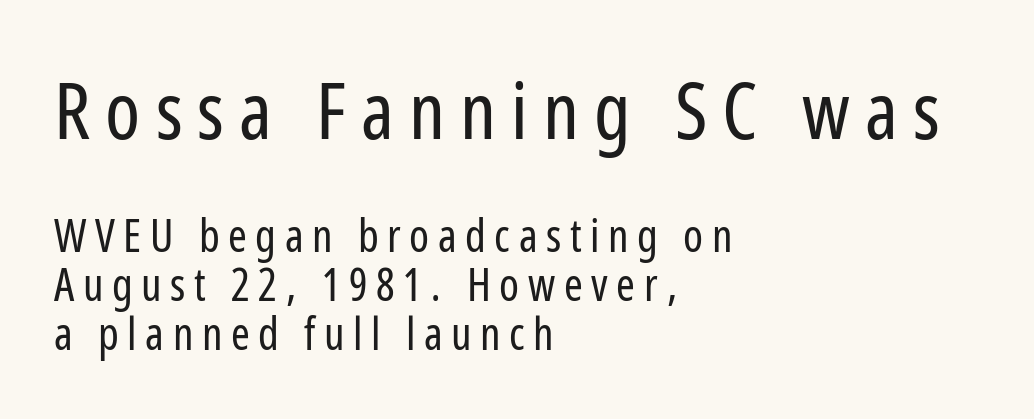
The image shows 79 px regular-weight, condensed sans-serif type, upright; set left-aligned, tight line spacing (1.09x), not underlined; the first (top) block is 1.76x larger; low stroke contrast and a medium x-height.
